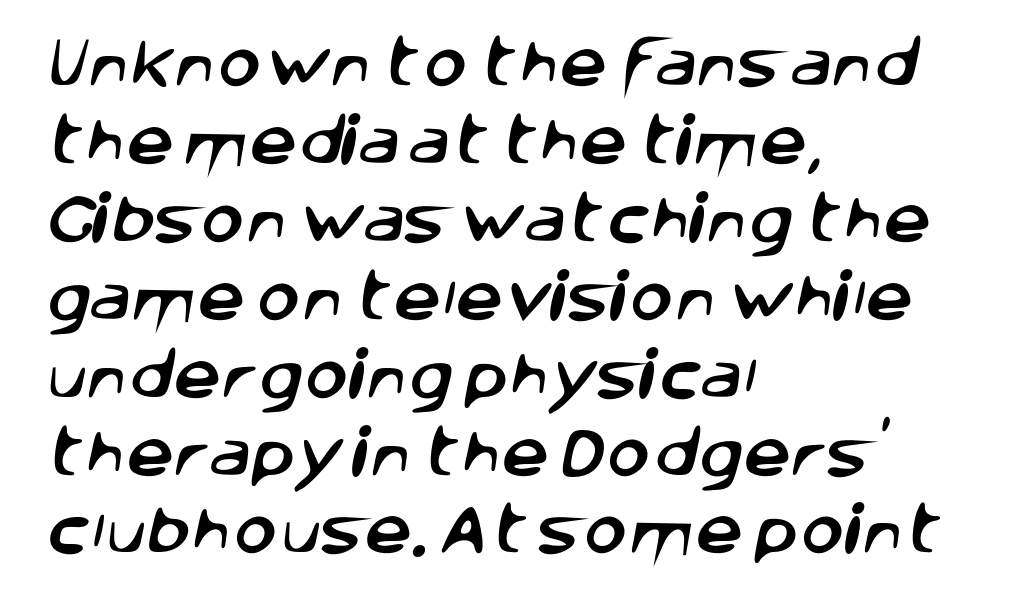
A classic flush-left, rag-right setting is used for this passage. If you measured baseline to baseline, you'd find a middling distance. Note the varied advance widths — an 'i' is clearly narrower than an 'm'. The text was rendered using a sans face with plain stroke endings.
